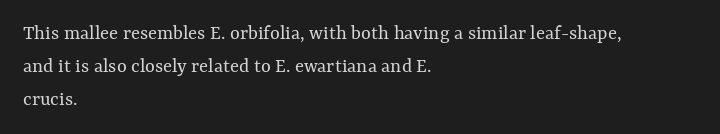
The image shows 21 px text type, upright; set left-aligned, normal line spacing (1.56x), normal letter spacing, not underlined.
